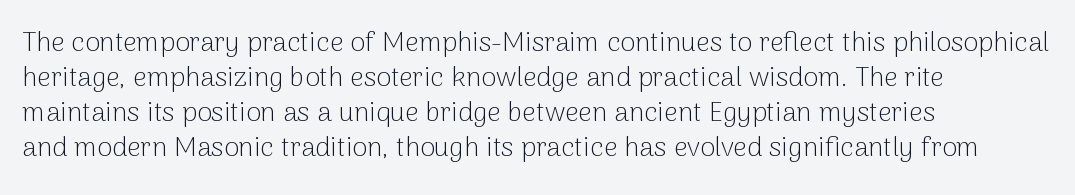
The image shows 27 px text type, upright; set left-aligned, normal line spacing (1.3x), normal letter spacing, not underlined.
